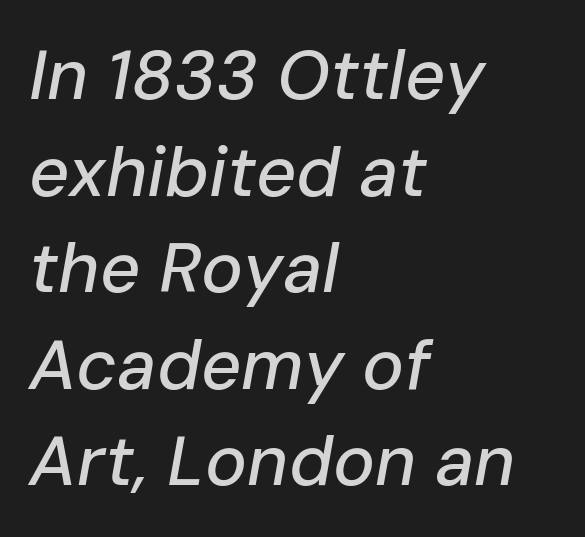
The image shows 70 px text type, italic (leaning right); set left-aligned, normal line spacing (1.38x), normal letter spacing, not underlined; low stroke contrast and a medium x-height.
